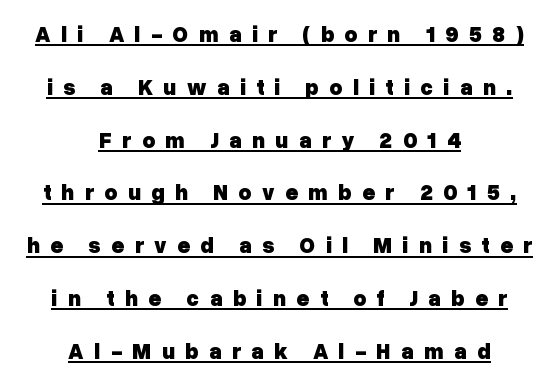
The passage shown is emphatically bold. Quick note: underline on. Leading: increased. Between one letter and the next there's a generous, obvious gap. Is the block centered? Yes — each line is placed symmetrically about the middle. The axis of the letterforms is exactly vertical.
